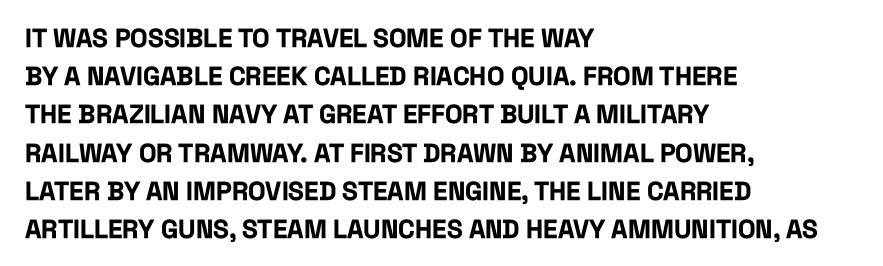
The image shows 26 px bold type, upright; set left-aligned, normal line spacing (1.47x), normal letter spacing, not underlined.
